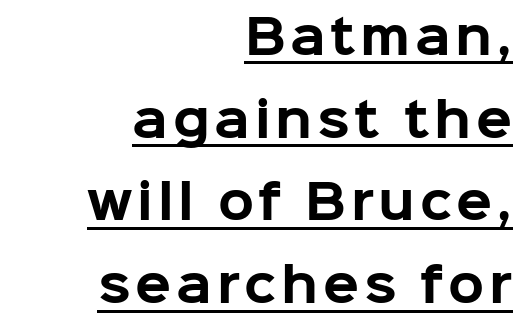
{"serif": "no", "italic": "no", "bold": "yes", "weight": "bold", "width": "normal", "stroke_contrast": "low", "x_height": "medium", "monospaced": "no", "underline": "yes", "align": "right", "line_spacing_ratio": 1.76, "glyph_px": 47}
